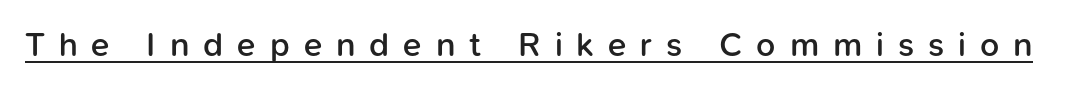
The image shows 34 px semibold sans-serif type, upright; set unusually wide letter spacing (+0.41 em), underlined; low stroke contrast and a medium x-height.
